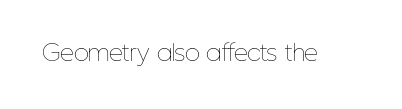
The image shows 22 px text type, upright; set normal letter spacing, not underlined.
